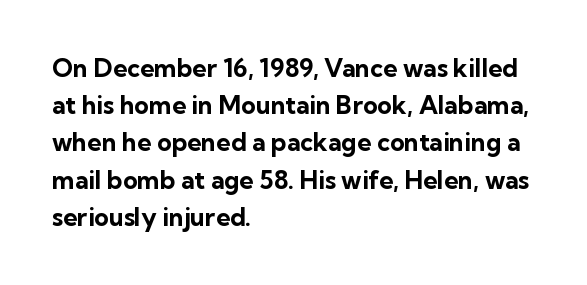
Italic: no, the glyphs are upright roman. Weight: bold. A typesetter would call this zero additional tracking. Does the copy run flush right? No — it runs flush left. In terms of leading, this rendering sits right in the middle. Quick note: underline off.
